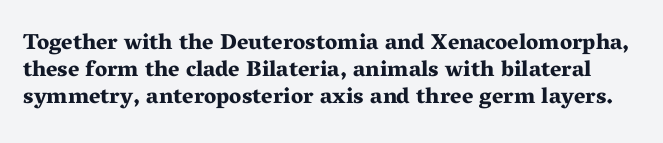
{"italic": "no", "bold": "yes", "underline": "no", "line_spacing_ratio": 1.22, "letter_spacing": "normal", "letter_spacing_em": 0.0, "glyph_px": 22}
